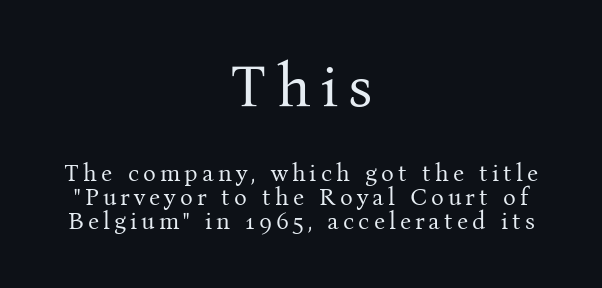
The image shows 59 px regular-weight serif type, upright; set centered, tight line spacing (1.01x), not underlined; the first (top) block is 2.46x larger; medium stroke contrast and a medium x-height.
